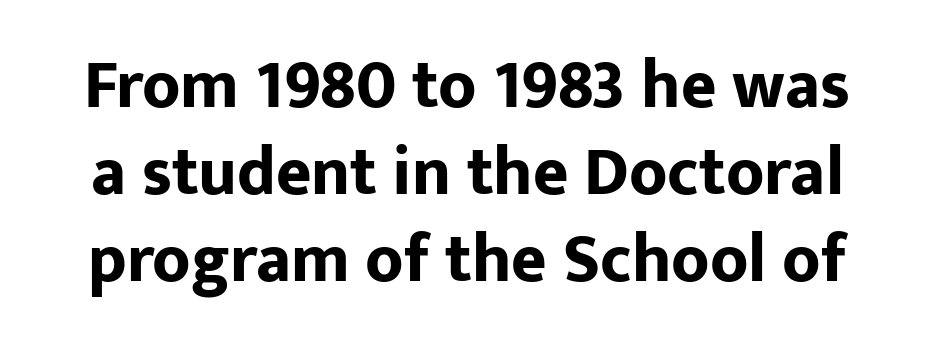
{"serif": "no", "italic": "no", "bold": "yes", "weight": "bold", "width": "normal", "stroke_contrast": "low", "x_height": "medium", "monospaced": "no", "underline": "no", "line_spacing": "normal", "line_spacing_ratio": 1.28, "letter_spacing": "normal", "letter_spacing_em": 0.0, "glyph_px": 68}
